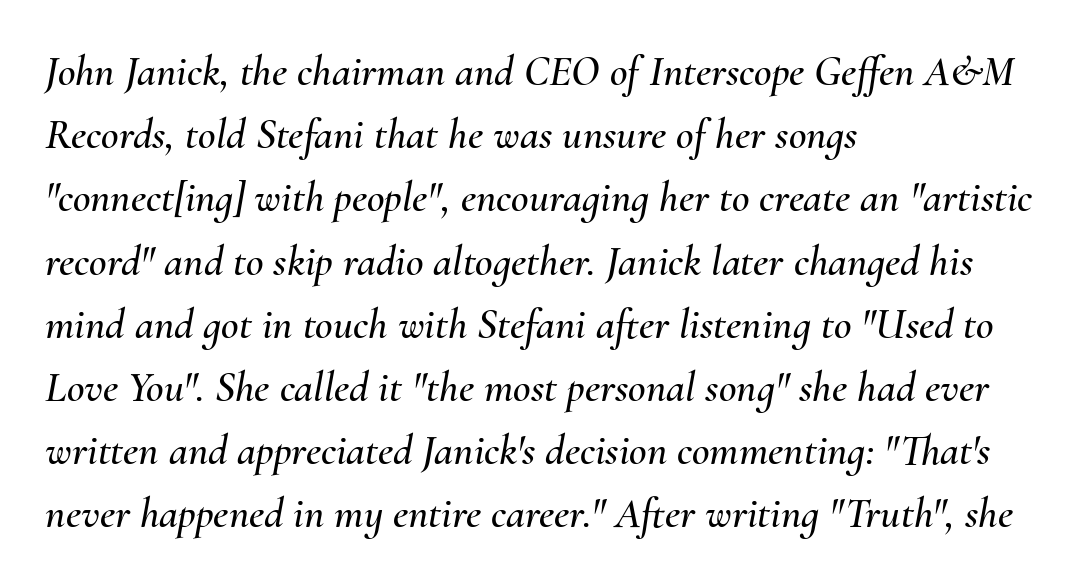
The image shows 43 px text type, italic (leaning right); set left-aligned, normal line spacing (1.47x), normal letter spacing, not underlined; medium stroke contrast and a small x-height.
